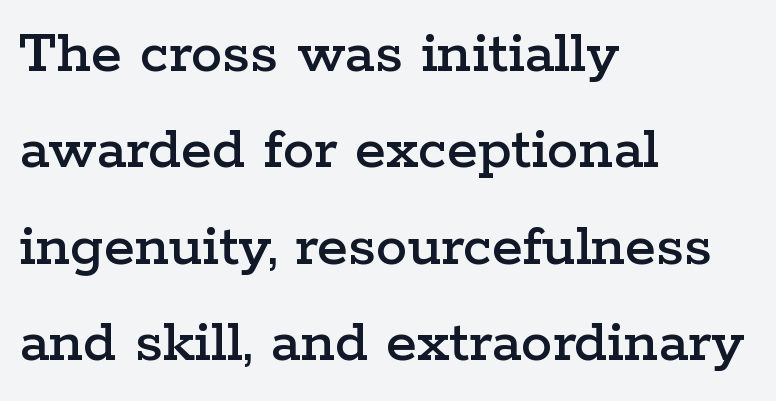
Q: Is the text italic (slanted)? A: No, it is upright.
Q: Is the typeface a serif or a sans-serif typeface? A: Serif.
Q: Is the text underlined? A: No.
Q: How is the paragraph aligned? A: Left-aligned.
Q: Is the spacing between letters normal or unusually wide? A: Normal.
Q: Is the spacing between lines tight, normal or loose? A: Normal.
Q: Width (condensed, normal, or wide)? A: Wide.
Q: Stroke contrast? A: Low.
Q: x-height? A: Medium.
Q: Monospaced? A: No.
